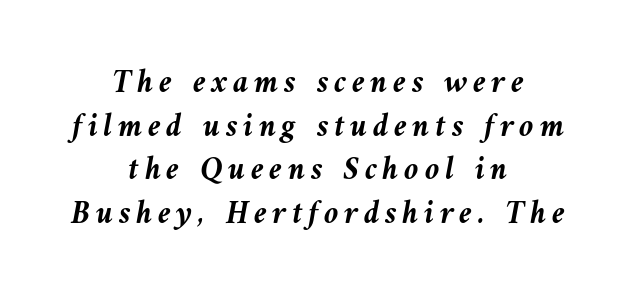
You'd pick this weight for a headline — it's a proper bold. A typesetter would call this leading conventional body-copy spacing. The words here are not underlined. The rag falls on both sides of this text block equally. The text carries the slant typical of an italic or oblique font. Note the varied advance widths — an 'i' is clearly narrower than an 'm'.
